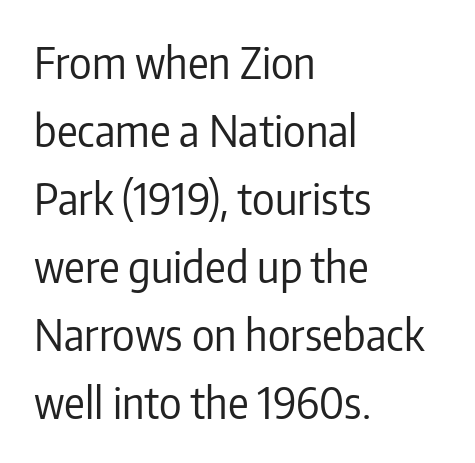
Q: Is the text bold? A: No.
Q: Is the text italic (slanted)? A: No, it is upright.
Q: Is the typeface a serif or a sans-serif typeface? A: Sans-serif.
Q: Is the text underlined? A: No.
Q: How is the paragraph aligned? A: Left-aligned.
Q: Is the spacing between letters normal or unusually wide? A: Normal.
Q: Is the spacing between lines tight, normal or loose? A: Normal.
Q: Width (condensed, normal, or wide)? A: Condensed.
Q: Stroke contrast? A: Low.
Q: x-height? A: Medium.
Q: Monospaced? A: No.
